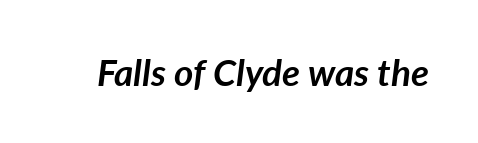
{"italic": "yes", "lean": "right", "slant_degrees": 7, "bold": "yes", "weight": "semibold", "width": "normal", "stroke_contrast": "low", "x_height": "medium", "monospaced": "no", "underline": "no", "letter_spacing": "normal", "letter_spacing_em": 0.0, "glyph_px": 37}
